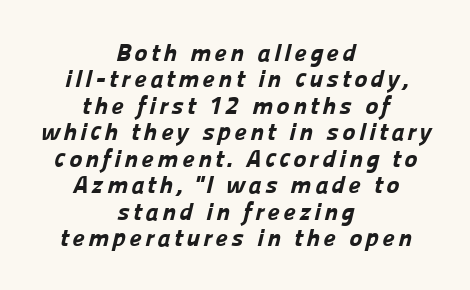
The image shows 25 px bold type; set centered, tight line spacing (1.06x), not underlined.
